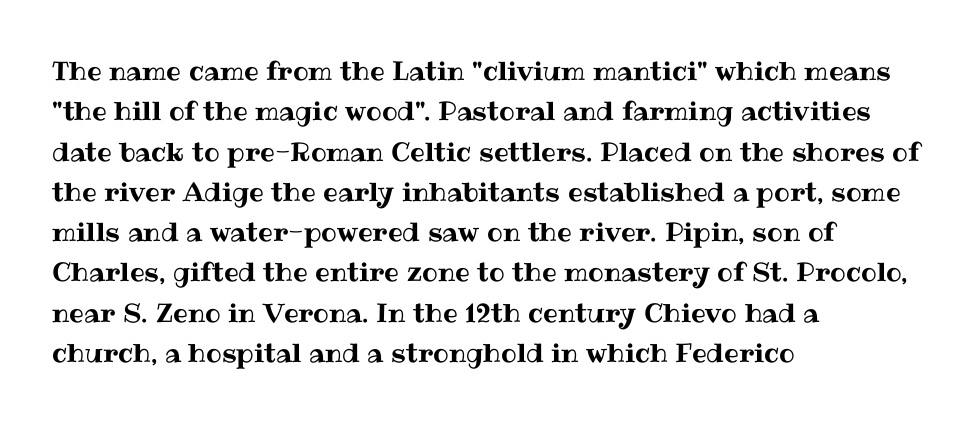
Q: Is the text italic (slanted)? A: No, it is upright.
Q: Is the text underlined? A: No.
Q: How is the paragraph aligned? A: Left-aligned.
Q: Is the spacing between letters normal or unusually wide? A: Normal.
Q: Is the spacing between lines tight, normal or loose? A: Normal.
